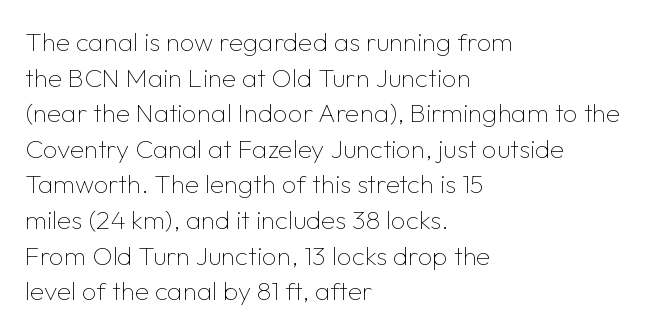
{"italic": "no", "bold": "no", "underline": "no", "align": "left", "line_spacing": "normal", "line_spacing_ratio": 1.37, "letter_spacing": "normal", "letter_spacing_em": 0.0, "glyph_px": 26}
